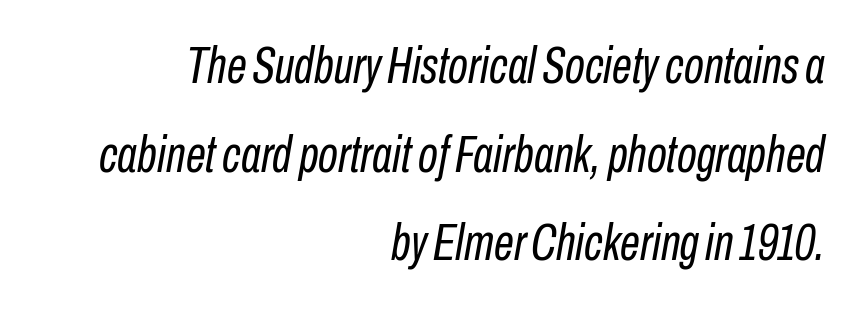
Q: Is the text bold? A: No.
Q: Is the text italic (slanted)? A: Yes, it leans right by about 10 degrees.
Q: Is the text underlined? A: No.
Q: How is the paragraph aligned? A: Right-aligned.
Q: Is the spacing between letters normal or unusually wide? A: Normal.
Q: Width (condensed, normal, or wide)? A: Condensed.
Q: Stroke contrast? A: Low.
Q: x-height? A: Medium.
Q: Monospaced? A: No.
